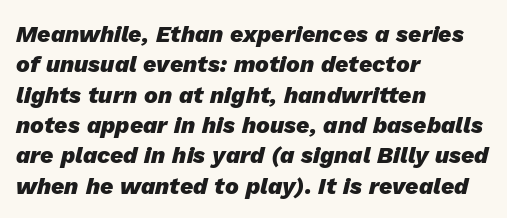
{"italic": "yes", "lean": "right", "slant_degrees": 13, "bold": "yes", "underline": "no", "align": "left", "line_spacing": "normal", "line_spacing_ratio": 1.32, "letter_spacing": "normal", "letter_spacing_em": 0.0, "glyph_px": 23}
